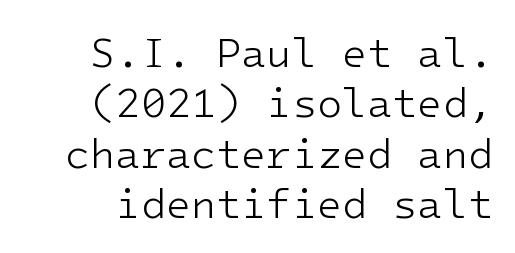
{"serif": "no", "italic": "no", "bold": "no", "weight": "light", "width": "normal", "stroke_contrast": "low", "x_height": "medium", "underline": "no", "line_spacing_ratio": 1.23, "letter_spacing": "normal", "letter_spacing_em": 0.0, "glyph_px": 41}
